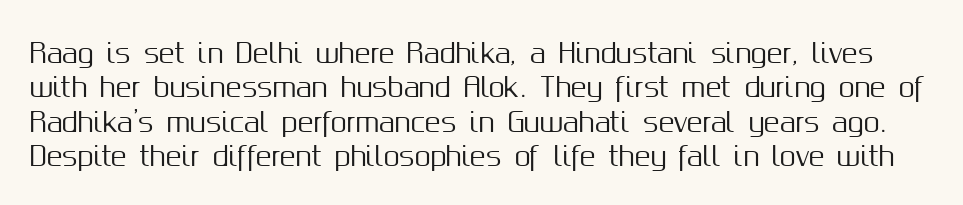
The image shows 26 px text type, upright; set normal line spacing (1.32x), normal letter spacing, not underlined.
